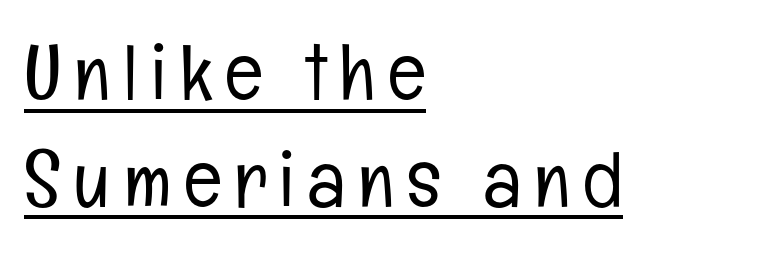
{"serif": "no", "italic": "no", "bold": "no", "weight": "light", "width": "condensed", "stroke_contrast": "low", "x_height": "medium", "monospaced": "no", "underline": "yes", "align": "left", "line_spacing": "normal", "line_spacing_ratio": 1.35, "glyph_px": 79}
